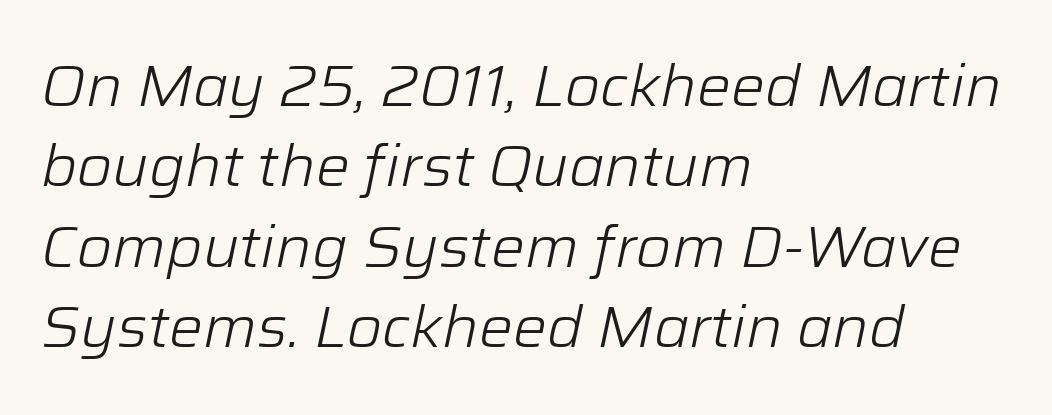
The image shows 57 px light type, italic (leaning right); set left-aligned, normal line spacing (1.41x), normal letter spacing, not underlined; low stroke contrast and a medium x-height.
